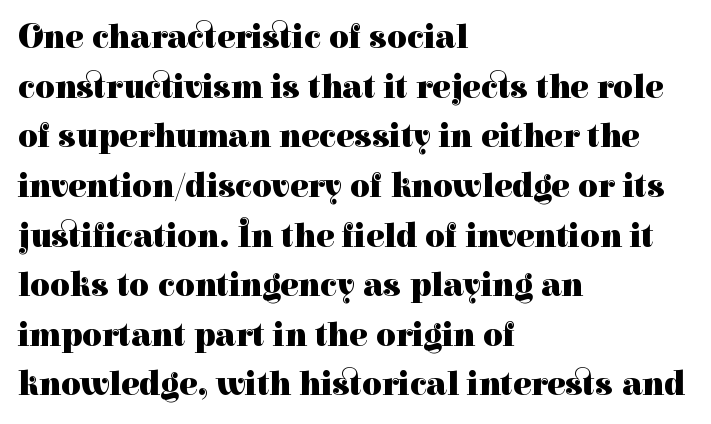
The image shows 34 px heavy serif type, upright; set left-aligned, normal line spacing (1.46x), normal letter spacing, not underlined; high stroke contrast and a medium x-height.
